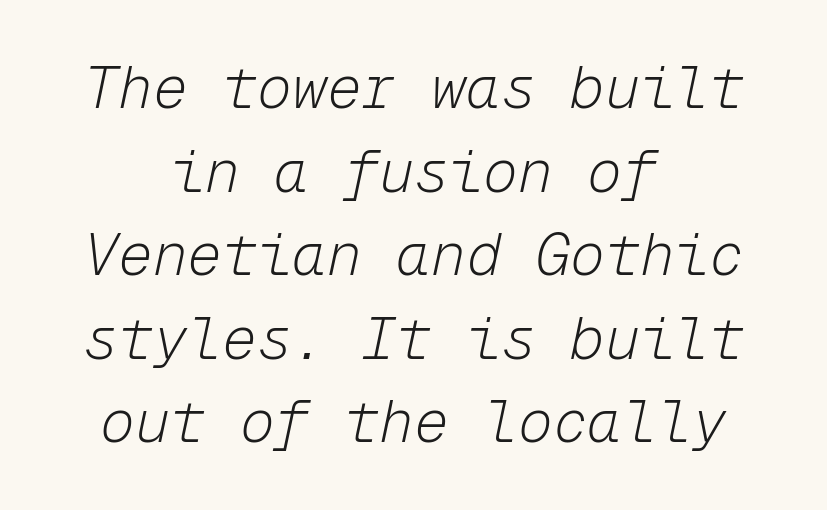
Q: Is the text bold? A: No.
Q: Is the text italic (slanted)? A: Yes, it leans right by about 12 degrees.
Q: Is the text underlined? A: No.
Q: How is the paragraph aligned? A: Centered.
Q: Is the spacing between letters normal or unusually wide? A: Normal.
Q: Is the spacing between lines tight, normal or loose? A: Normal.
Q: Width (condensed, normal, or wide)? A: Normal.
Q: Stroke contrast? A: Low.
Q: x-height? A: Medium.
Q: Monospaced? A: Yes.
